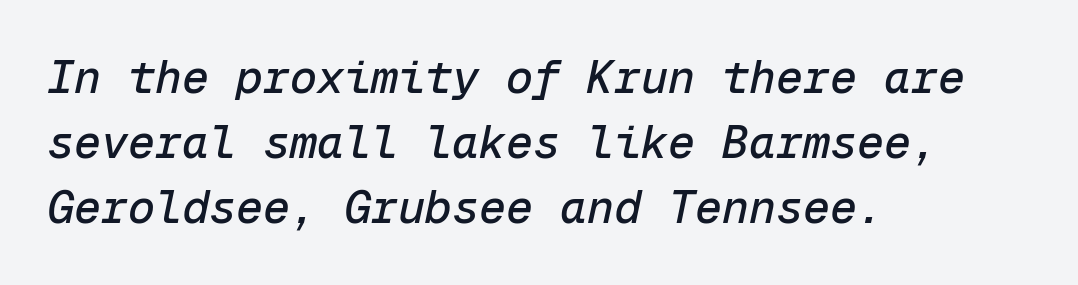
Q: Is the text italic (slanted)? A: Yes, it leans right by about 12 degrees.
Q: Is the text underlined? A: No.
Q: How is the paragraph aligned? A: Left-aligned.
Q: Is the spacing between letters normal or unusually wide? A: Normal.
Q: Is the spacing between lines tight, normal or loose? A: Normal.
Q: Width (condensed, normal, or wide)? A: Normal.
Q: Stroke contrast? A: Low.
Q: x-height? A: Medium.
Q: Monospaced? A: Yes.
